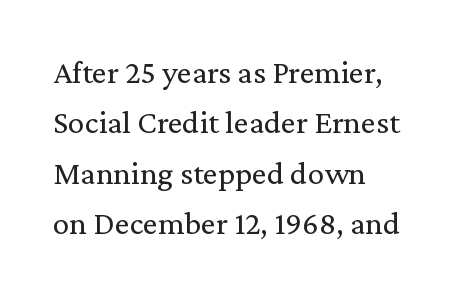
Q: Is the text bold? A: No.
Q: Is the text italic (slanted)? A: No, it is upright.
Q: Is the typeface a serif or a sans-serif typeface? A: Serif.
Q: Is the text underlined? A: No.
Q: How is the paragraph aligned? A: Left-aligned.
Q: Is the spacing between letters normal or unusually wide? A: Normal.
Q: Is the spacing between lines tight, normal or loose? A: Normal.
Q: Width (condensed, normal, or wide)? A: Normal.
Q: Stroke contrast? A: Medium.
Q: x-height? A: Medium.
Q: Monospaced? A: No.
